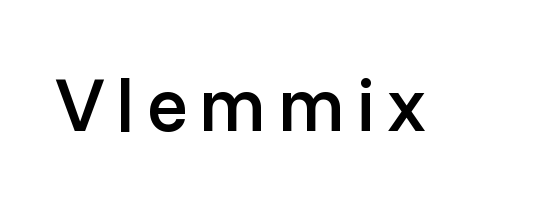
{"serif": "no", "italic": "no", "bold": "semi", "weight": "semibold", "width": "normal", "stroke_contrast": "low", "x_height": "medium", "monospaced": "no", "underline": "no", "glyph_px": 76}
